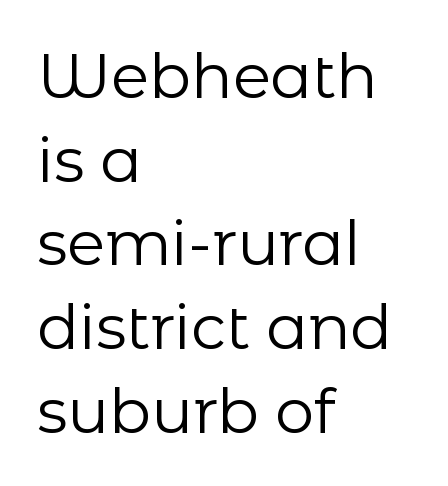
The rows are spaced the way most documents space them. Honestly, the letter spacing is just normal — you wouldn't notice it. Heft: none added — not bold. Here the designer chose a conventional face with non-uniform glyph widths.
